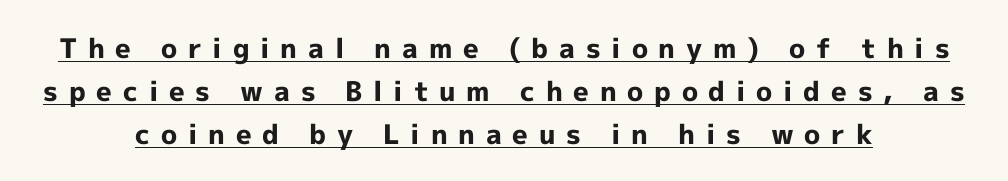
Designer's note — italics off, roman on. Regular leading. The typesetter chose a symmetrical, centered arrangement here. How heavy is the stroke? Heavy — this is a bold.
